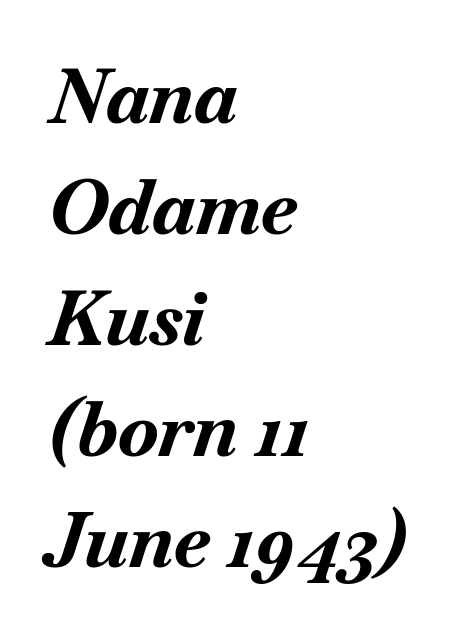
The image shows 75 px bold type, italic (leaning right); set left-aligned, normal line spacing (1.48x), normal letter spacing, not underlined; medium stroke contrast and a small x-height.
